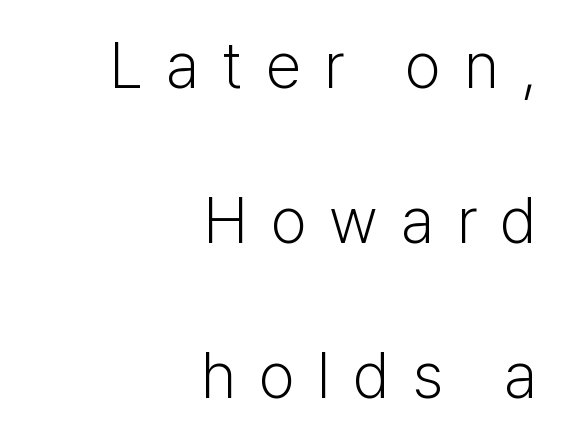
{"serif": "no", "italic": "no", "bold": "no", "weight": "light", "width": "normal", "stroke_contrast": "low", "x_height": "medium", "monospaced": "no", "underline": "no", "align": "right", "line_spacing": "loose", "line_spacing_ratio": 2.42, "letter_spacing": "wide", "letter_spacing_em": 0.36, "glyph_px": 64}
